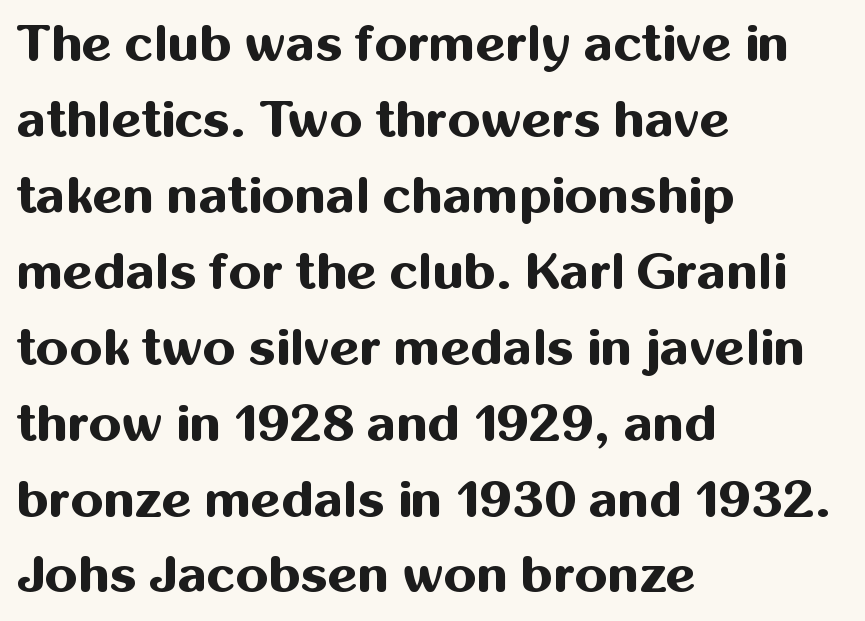
{"serif": "no", "italic": "no", "bold": "yes", "weight": "bold", "width": "normal", "stroke_contrast": "medium", "x_height": "medium", "monospaced": "no", "underline": "no", "align": "left", "line_spacing": "normal", "line_spacing_ratio": 1.46, "letter_spacing": "normal", "letter_spacing_em": 0.0, "glyph_px": 52}
